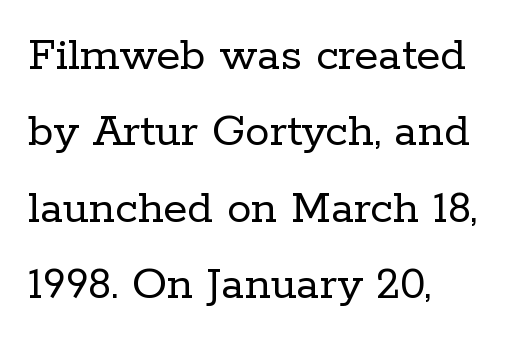
{"serif": "yes", "italic": "no", "bold": "no", "weight": "regular", "width": "normal", "stroke_contrast": "low", "x_height": "medium", "monospaced": "no", "underline": "no", "align": "left", "line_spacing": "normal", "line_spacing_ratio": 1.56, "letter_spacing": "normal", "letter_spacing_em": 0.0, "glyph_px": 49}
